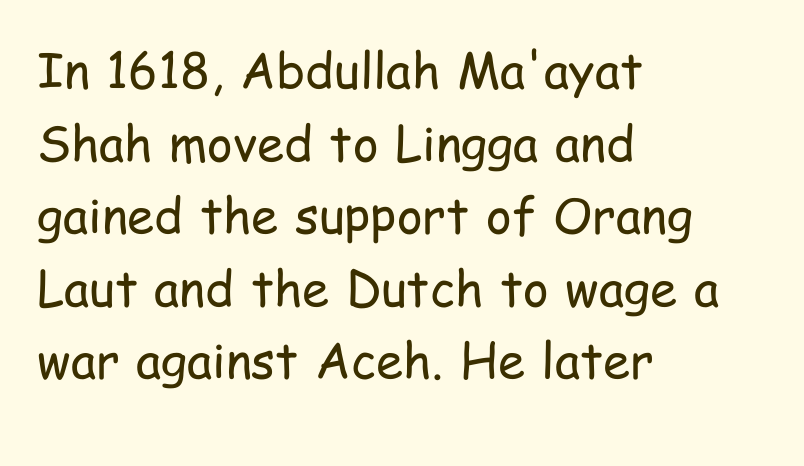
{"serif": "no", "italic": "no", "bold": "no", "weight": "regular", "width": "condensed", "stroke_contrast": "low", "x_height": "medium", "monospaced": "no", "underline": "no", "align": "left", "line_spacing": "normal", "line_spacing_ratio": 1.48, "letter_spacing": "normal", "letter_spacing_em": 0.0, "glyph_px": 49}
